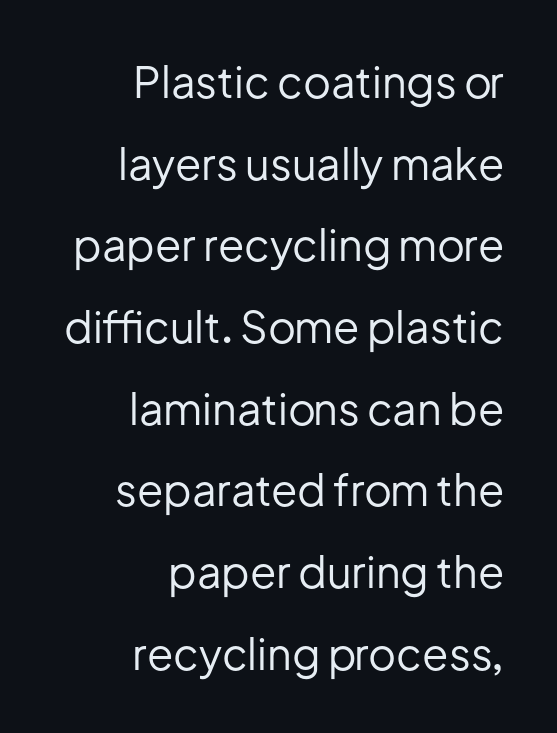
The image shows 43 px regular-weight sans-serif type, upright; set right-aligned, loose line spacing (1.9x), normal letter spacing, not underlined; low stroke contrast and a medium x-height.
